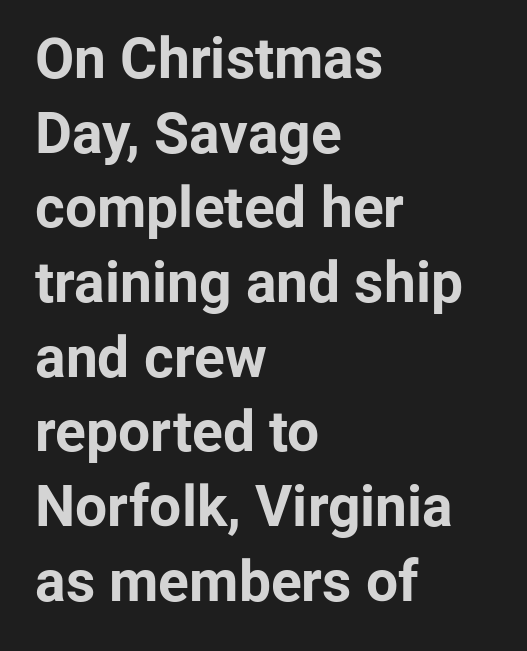
Q: Is the text bold? A: Yes.
Q: Is the text italic (slanted)? A: No, it is upright.
Q: Is the typeface a serif or a sans-serif typeface? A: Sans-serif.
Q: Is the text underlined? A: No.
Q: How is the paragraph aligned? A: Left-aligned.
Q: Is the spacing between letters normal or unusually wide? A: Normal.
Q: Is the spacing between lines tight, normal or loose? A: Normal.
Q: Width (condensed, normal, or wide)? A: Normal.
Q: Stroke contrast? A: Low.
Q: x-height? A: Medium.
Q: Monospaced? A: No.
